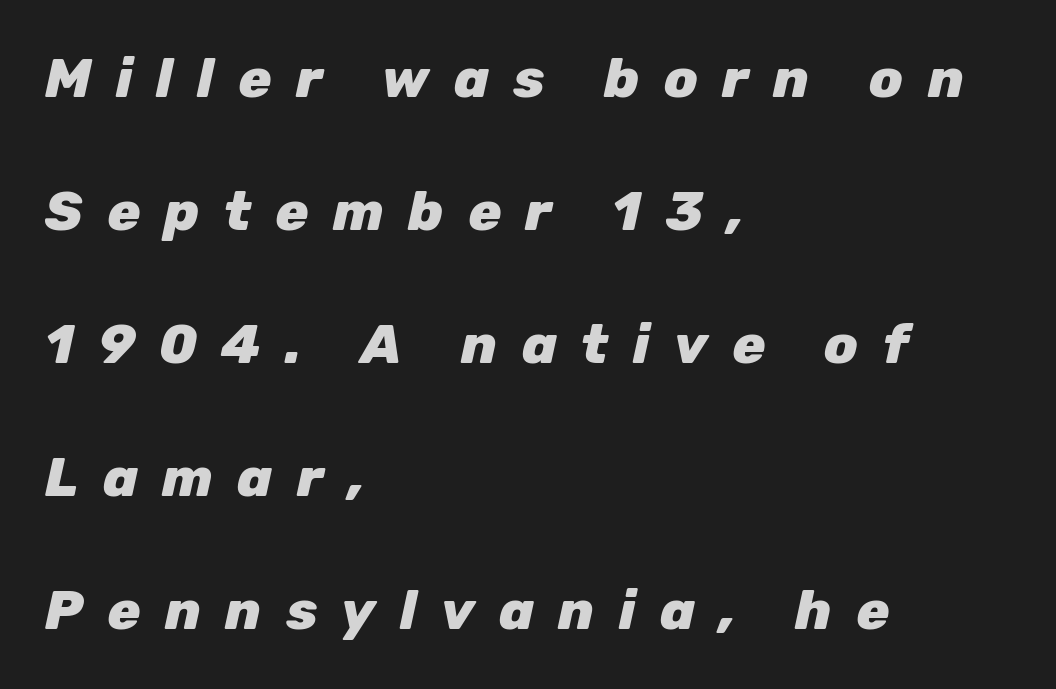
{"italic": "yes", "lean": "right", "slant_degrees": 12, "bold": "yes", "weight": "heavy", "width": "normal", "stroke_contrast": "low", "x_height": "medium", "monospaced": "no", "underline": "no", "align": "left", "line_spacing": "loose", "line_spacing_ratio": 2.42, "letter_spacing": "wide", "letter_spacing_em": 0.44, "glyph_px": 55}
